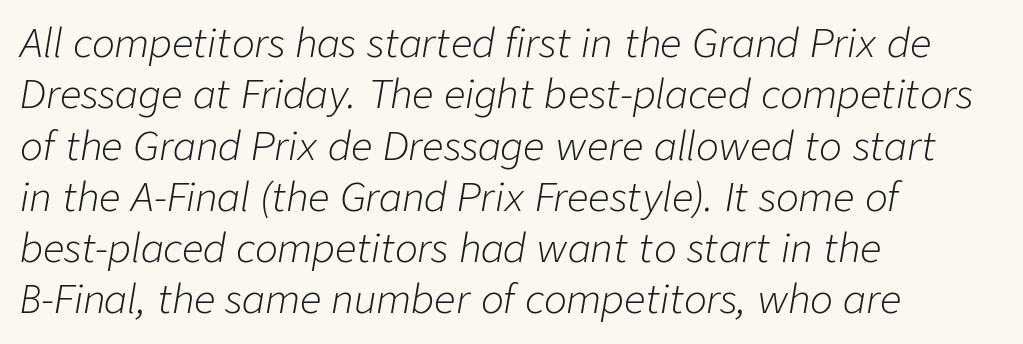
{"italic": "yes", "lean": "right", "slant_degrees": 9, "bold": "no", "weight": "light", "width": "normal", "stroke_contrast": "low", "x_height": "medium", "monospaced": "no", "underline": "no", "align": "left", "line_spacing": "normal", "line_spacing_ratio": 1.35, "letter_spacing": "normal", "letter_spacing_em": 0.0, "glyph_px": 38}
